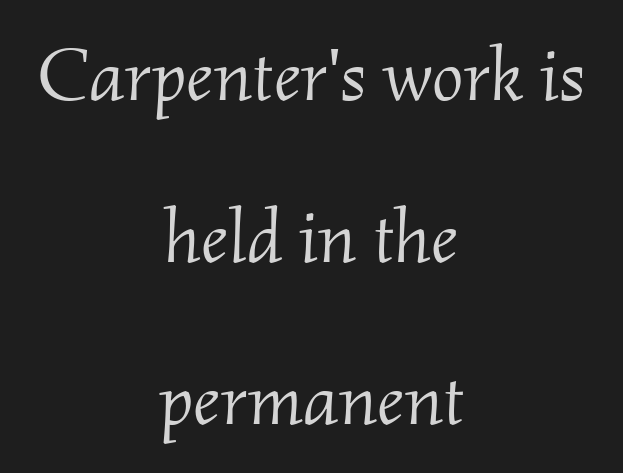
The image shows 75 px light serif type, italic (leaning right); set centered, loose line spacing (2.16x), normal letter spacing, not underlined; medium stroke contrast and a small x-height.
